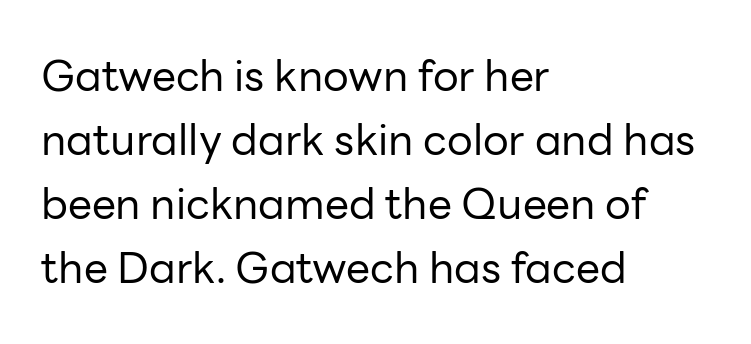
Q: Is the text bold? A: No.
Q: Is the text italic (slanted)? A: No, it is upright.
Q: Is the typeface a serif or a sans-serif typeface? A: Sans-serif.
Q: Is the text underlined? A: No.
Q: How is the paragraph aligned? A: Left-aligned.
Q: Is the spacing between letters normal or unusually wide? A: Normal.
Q: Is the spacing between lines tight, normal or loose? A: Normal.
Q: Width (condensed, normal, or wide)? A: Normal.
Q: Stroke contrast? A: Low.
Q: x-height? A: Medium.
Q: Monospaced? A: No.
